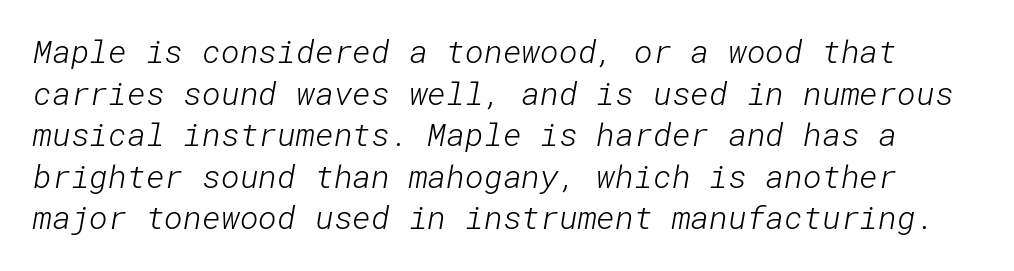
The image shows 32 px light sans-serif type; set normal line spacing (1.3x), normal letter spacing, not underlined; low stroke contrast and a medium x-height.
